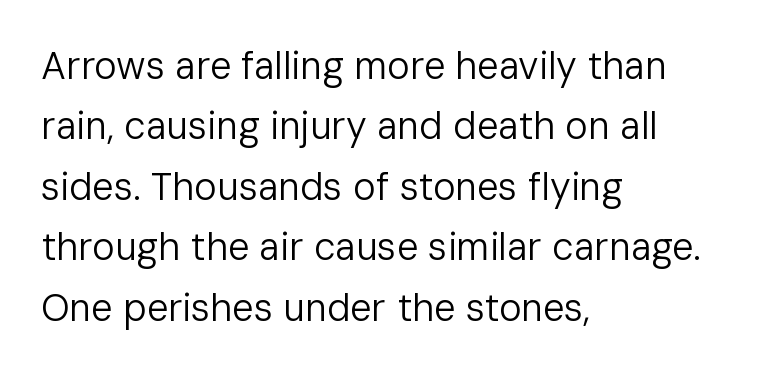
Q: Is the text bold? A: No.
Q: Is the text italic (slanted)? A: No, it is upright.
Q: Is the typeface a serif or a sans-serif typeface? A: Sans-serif.
Q: Is the text underlined? A: No.
Q: How is the paragraph aligned? A: Left-aligned.
Q: Is the spacing between letters normal or unusually wide? A: Normal.
Q: Is the spacing between lines tight, normal or loose? A: Normal.
Q: Width (condensed, normal, or wide)? A: Normal.
Q: Stroke contrast? A: Low.
Q: x-height? A: Medium.
Q: Monospaced? A: No.
